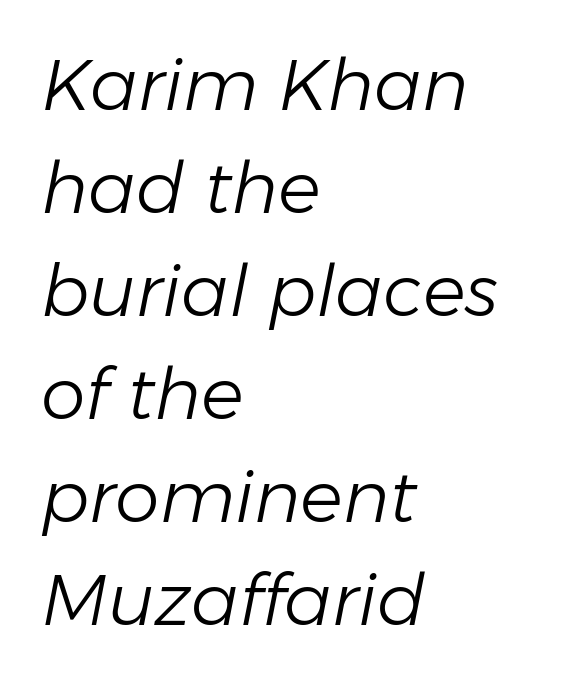
Q: Is the text bold? A: No.
Q: Is the text italic (slanted)? A: Yes, it leans right by about 11 degrees.
Q: Is the text underlined? A: No.
Q: How is the paragraph aligned? A: Left-aligned.
Q: Is the spacing between letters normal or unusually wide? A: Normal.
Q: Is the spacing between lines tight, normal or loose? A: Normal.
Q: Width (condensed, normal, or wide)? A: Normal.
Q: Stroke contrast? A: Low.
Q: x-height? A: Medium.
Q: Monospaced? A: No.
